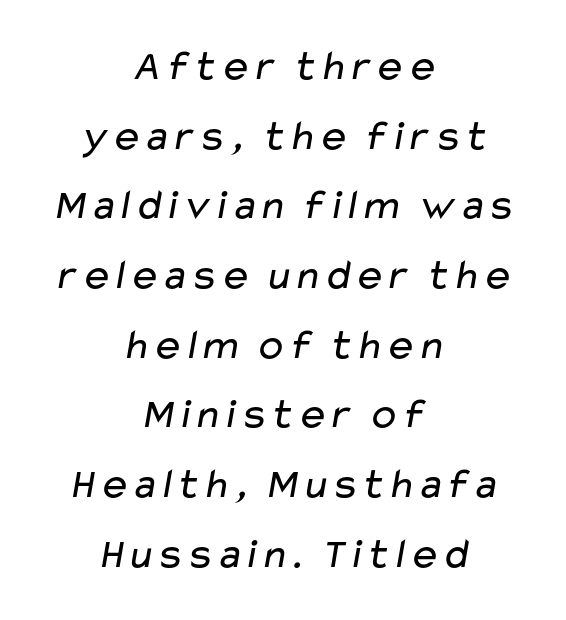
{"serif": "no", "bold": "no", "weight": "regular", "width": "wide", "stroke_contrast": "low", "x_height": "medium", "monospaced": "no", "underline": "no", "align": "center", "line_spacing": "normal", "line_spacing_ratio": 1.62, "letter_spacing": "normal", "letter_spacing_em": 0.0, "glyph_px": 43}
